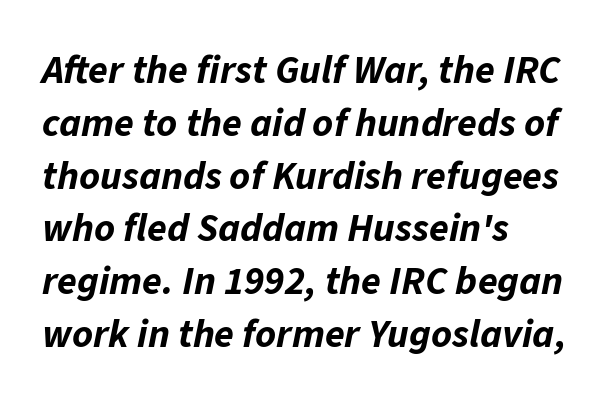
The image shows 40 px bold type, italic (leaning right); set left-aligned, normal line spacing (1.32x), normal letter spacing, not underlined; low stroke contrast and a medium x-height.
